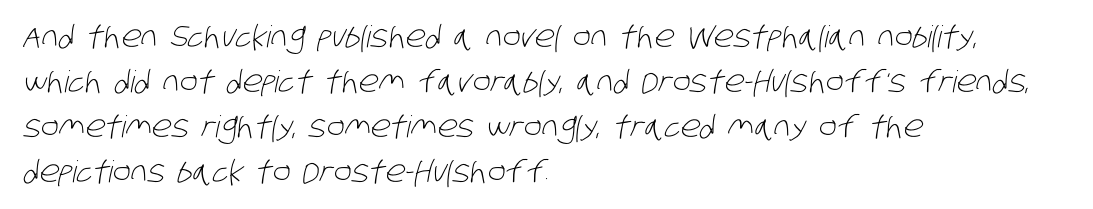
{"serif": "no", "bold": "no", "weight": "light", "width": "condensed", "stroke_contrast": "low", "x_height": "large", "monospaced": "no", "underline": "no", "align": "left", "line_spacing": "normal", "line_spacing_ratio": 1.5, "letter_spacing": "normal", "letter_spacing_em": 0.0, "glyph_px": 30}
